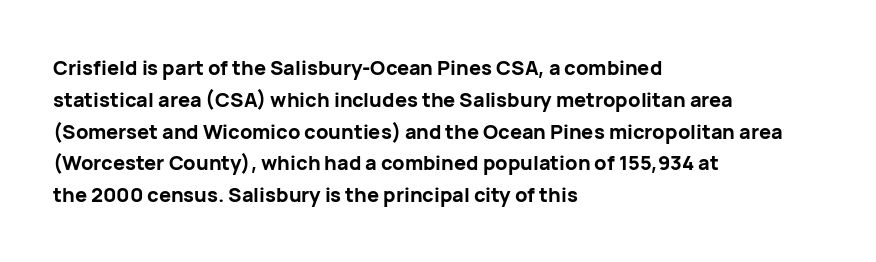
Upright lettering throughout. The foot of each line stays bare and open. Line spacing here is normal. The letters sit at their default tracking, neither squeezed nor spread. The setting favours the left margin, as ordinary paragraphs usually do. These words are printed bold, with thick strokes throughout.
